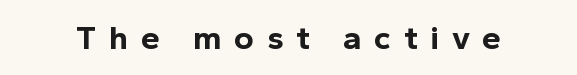
The image shows 34 px bold sans-serif type, upright; set unusually wide letter spacing (+0.37 em), not underlined; a medium x-height.
